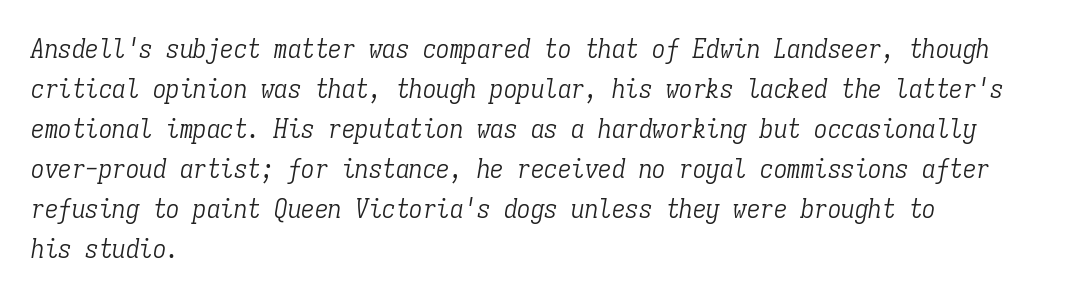
The passage shown has conventional tracking throughout. The ragged edge is on the right, which tells us the setting is flush left. A typesetter would mark this as italic. The lines sit at an ordinary, default distance from one another.
